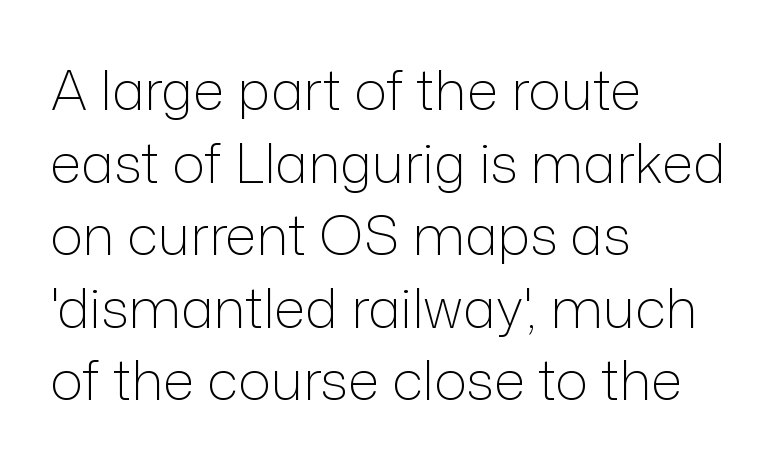
The image shows 55 px light sans-serif type, upright; set left-aligned, normal line spacing (1.32x), normal letter spacing, not underlined; low stroke contrast and a medium x-height.
